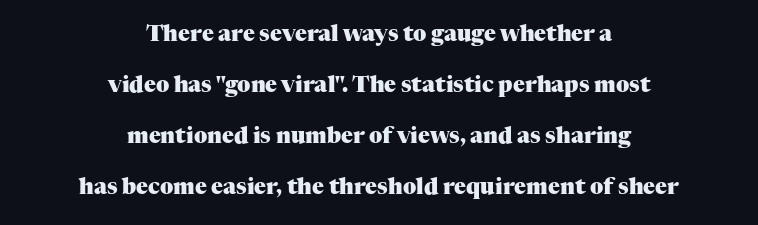
The image shows 22 px bold type, upright; set centered, loose line spacing (2.32x), normal letter spacing, not underlined.
